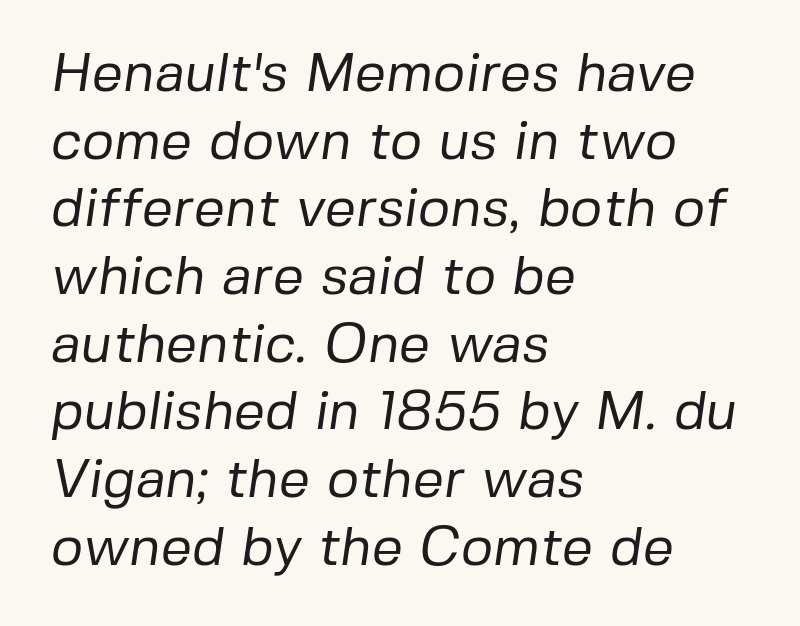
The image shows 55 px regular-weight sans-serif type; set left-aligned, line spacing 1.23x, normal letter spacing, not underlined; low stroke contrast and a medium x-height.
